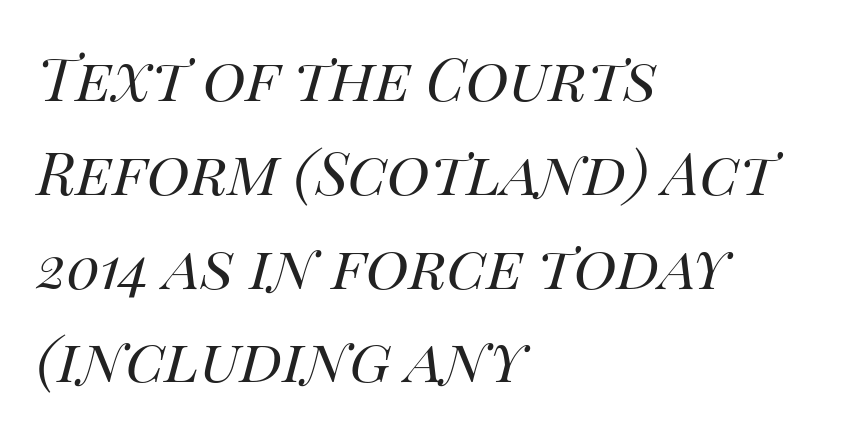
The image shows 59 px regular-weight type, italic (leaning right); set left-aligned, normal line spacing (1.59x), normal letter spacing, not underlined; high stroke contrast and a large x-height.
